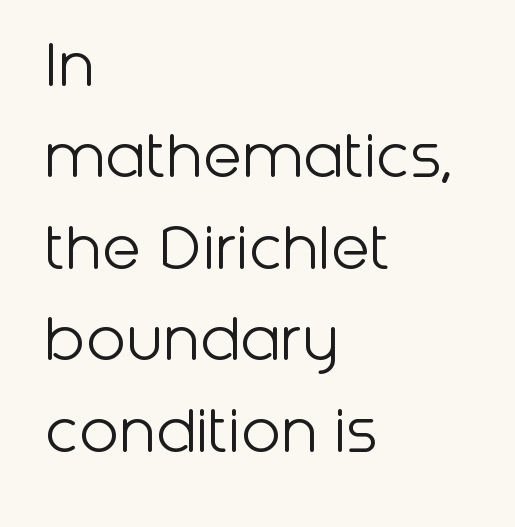
{"serif": "no", "italic": "no", "bold": "no", "weight": "light", "width": "normal", "stroke_contrast": "low", "x_height": "medium", "monospaced": "no", "underline": "no", "align": "left", "line_spacing": "normal", "line_spacing_ratio": 1.27, "letter_spacing": "normal", "letter_spacing_em": 0.0, "glyph_px": 72}
